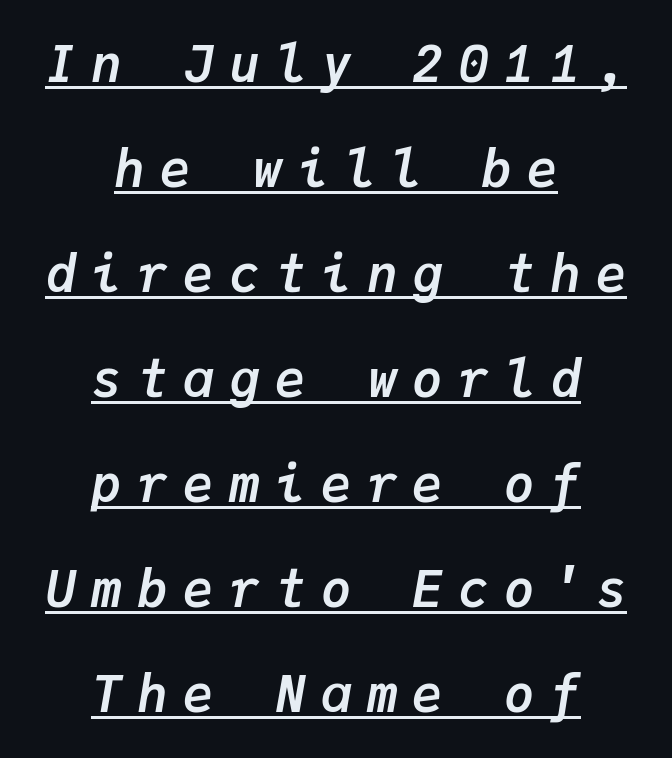
Q: Is the text bold? A: Yes.
Q: Is the text italic (slanted)? A: Yes, it leans right by about 9 degrees.
Q: Is the text underlined? A: Yes.
Q: How is the paragraph aligned? A: Centered.
Q: Is the spacing between letters normal or unusually wide? A: Unusually wide.
Q: Is the spacing between lines tight, normal or loose? A: Loose.
Q: Width (condensed, normal, or wide)? A: Normal.
Q: Stroke contrast? A: Low.
Q: x-height? A: Medium.
Q: Monospaced? A: Yes.
